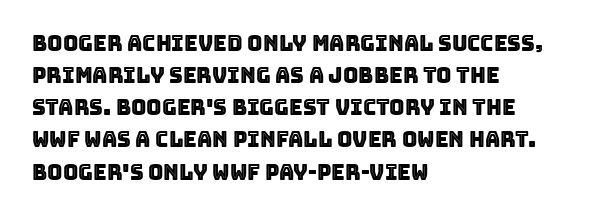
{"italic": "no", "underline": "no", "align": "left", "line_spacing": "normal", "line_spacing_ratio": 1.53, "letter_spacing": "normal", "letter_spacing_em": 0.0, "glyph_px": 21}
